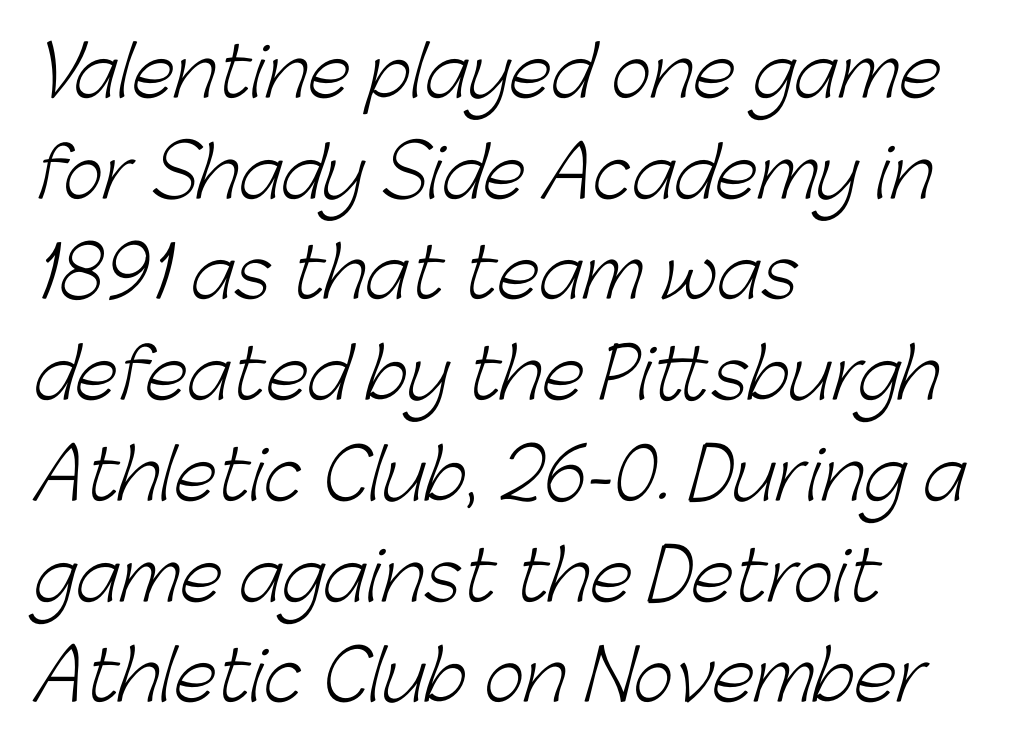
In CSS terms this would be text-align: left. Short note: letters normally spaced. Students, observe: this is what conventionally led text looks like. The specimen omits any rule beneath the text block's lines. The letters advance in unequal steps, a hallmark of proportional type. Stem width sits at or under what a default text font uses.
